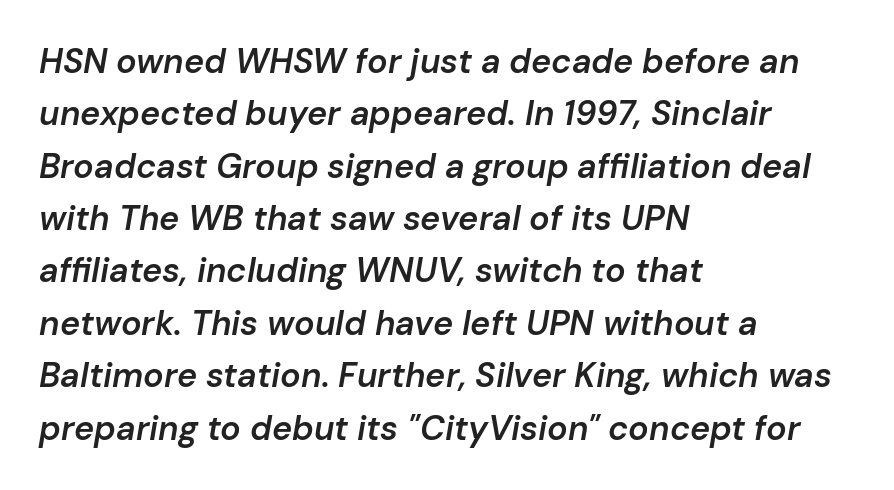
Q: Is the text bold? A: Semi-bold.
Q: Is the text italic (slanted)? A: Yes, it leans right by about 10 degrees.
Q: Is the text underlined? A: No.
Q: How is the paragraph aligned? A: Left-aligned.
Q: Is the spacing between letters normal or unusually wide? A: Normal.
Q: Is the spacing between lines tight, normal or loose? A: Normal.
Q: Width (condensed, normal, or wide)? A: Normal.
Q: Stroke contrast? A: Low.
Q: x-height? A: Medium.
Q: Monospaced? A: No.
